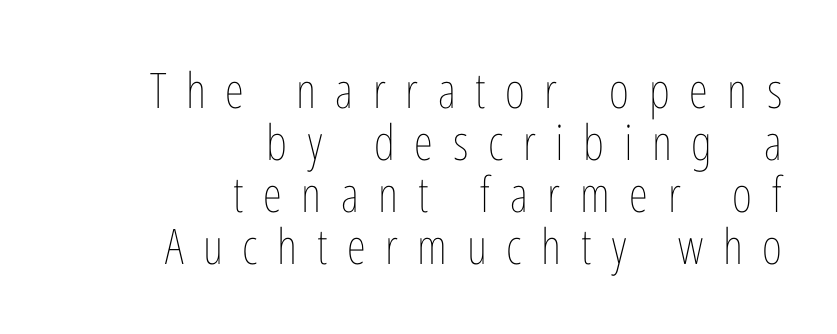
Q: Is the text bold? A: No.
Q: Is the text italic (slanted)? A: No, it is upright.
Q: Is the text underlined? A: No.
Q: How is the paragraph aligned? A: Right-aligned.
Q: Is the spacing between letters normal or unusually wide? A: Unusually wide.
Q: Is the spacing between lines tight, normal or loose? A: Tight.
Q: Width (condensed, normal, or wide)? A: Condensed.
Q: Stroke contrast? A: Low.
Q: x-height? A: Medium.
Q: Monospaced? A: No.
